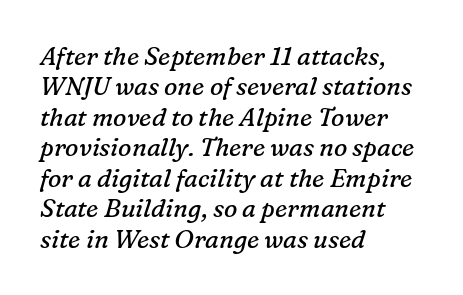
The image shows 25 px text type, italic (leaning right); set left-aligned, line spacing 1.22x, normal letter spacing, not underlined.
